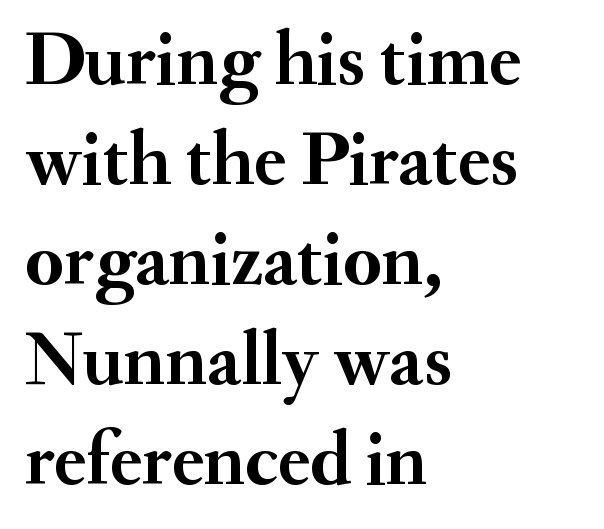
The image shows 77 px semibold serif type, upright; set left-aligned, normal line spacing (1.3x), normal letter spacing, not underlined; medium stroke contrast and a small x-height.
